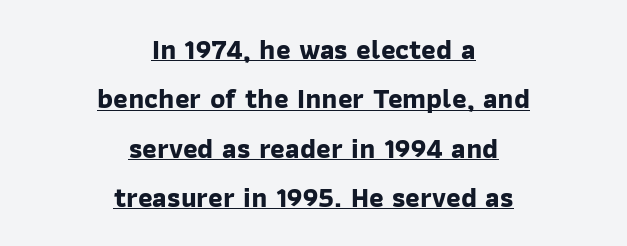
{"serif": "no", "bold": "yes", "weight": "bold", "width": "normal", "stroke_contrast": "low", "x_height": "medium", "monospaced": "no", "underline": "yes", "align": "center", "line_spacing_ratio": 1.76, "letter_spacing": "normal", "letter_spacing_em": 0.0, "glyph_px": 28}
